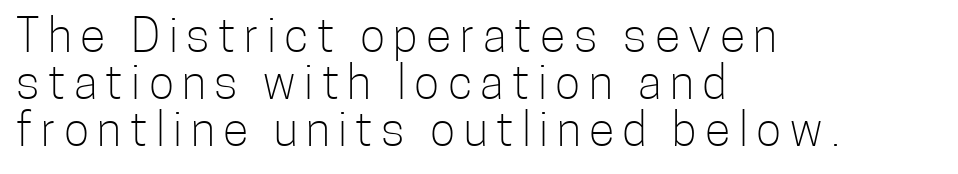
Does the leading feel generous? Not at all — it's pinched. The foot of each line stays bare and open. A typesetter would call this proportional, since set widths differ per character. Posture: vertical. Heft: none added — not bold.
